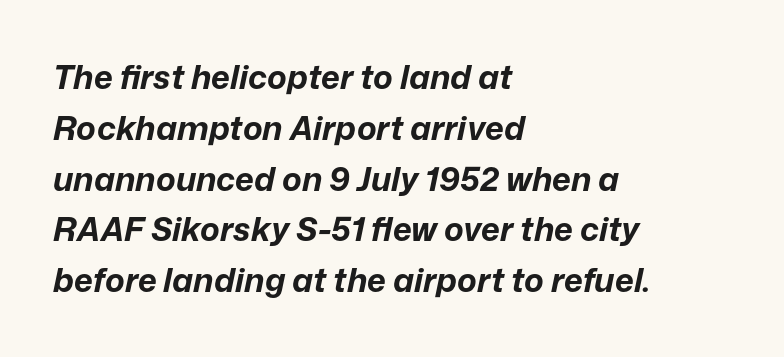
Q: Is the text bold? A: Yes.
Q: Is the text italic (slanted)? A: Yes, it leans right by about 12 degrees.
Q: Is the text underlined? A: No.
Q: How is the paragraph aligned? A: Left-aligned.
Q: Is the spacing between letters normal or unusually wide? A: Normal.
Q: Is the spacing between lines tight, normal or loose? A: Normal.
Q: Width (condensed, normal, or wide)? A: Normal.
Q: Stroke contrast? A: Low.
Q: x-height? A: Medium.
Q: Monospaced? A: No.
